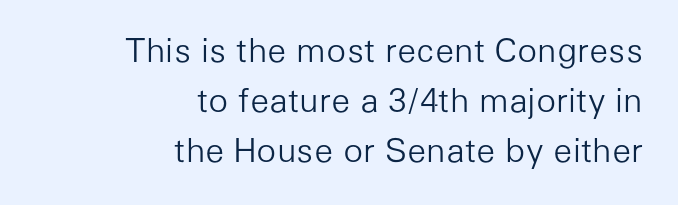
{"serif": "no", "italic": "no", "bold": "no", "weight": "light", "width": "normal", "stroke_contrast": "low", "x_height": "medium", "monospaced": "no", "underline": "no", "align": "right", "line_spacing": "normal", "line_spacing_ratio": 1.52, "letter_spacing": "normal", "letter_spacing_em": 0.0, "glyph_px": 33}
